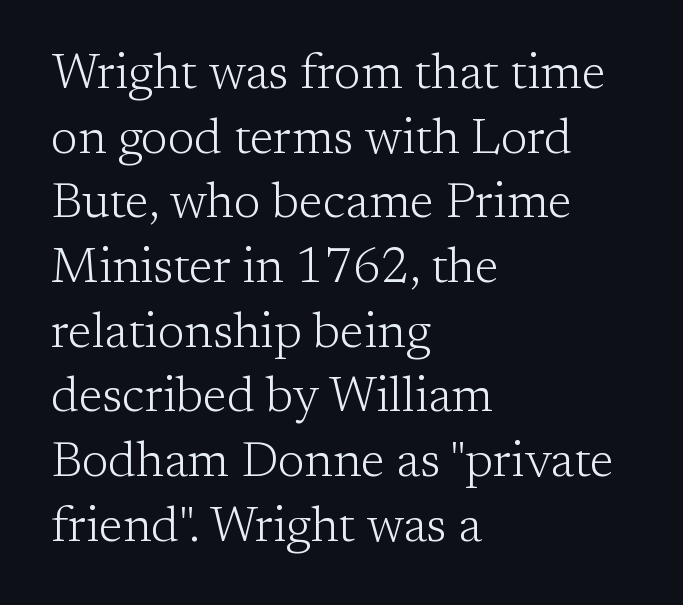
{"serif": "yes", "italic": "no", "bold": "no", "weight": "light", "width": "normal", "stroke_contrast": "low", "x_height": "medium", "monospaced": "no", "underline": "no", "align": "left", "line_spacing": "normal", "line_spacing_ratio": 1.32, "letter_spacing": "normal", "letter_spacing_em": 0.0, "glyph_px": 49}
